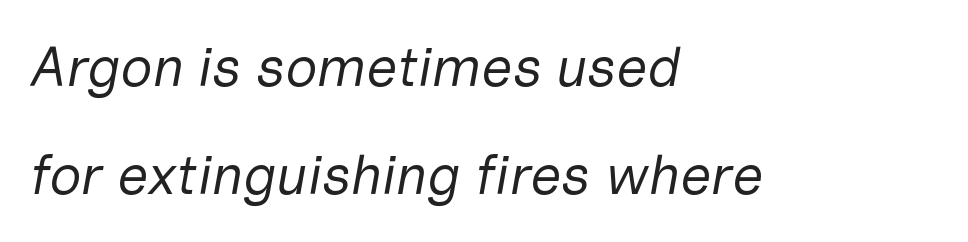
A typesetter would mark this as italic. In terms of leading, this rendering errs on the spacious side. Each letter keeps its own natural width here, so spacing adapts to shape. Words appear dense and cohesive because spacing is normal. Vertical stems look standard width or narrower in stroke. Type without underlining.
